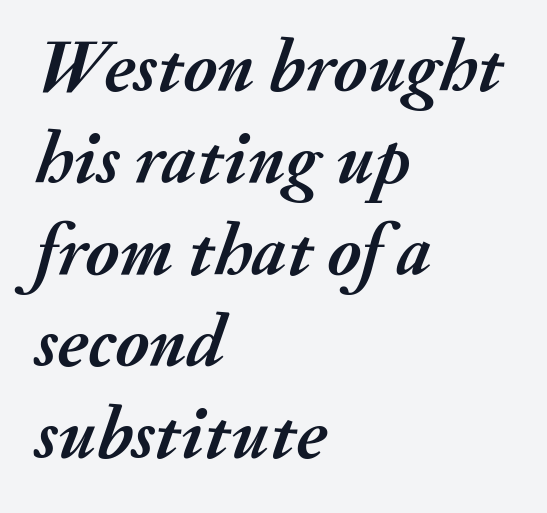
The image shows 74 px semibold type, italic (leaning right); set left-aligned, line spacing 1.24x, normal letter spacing, not underlined; medium stroke contrast and a small x-height.
